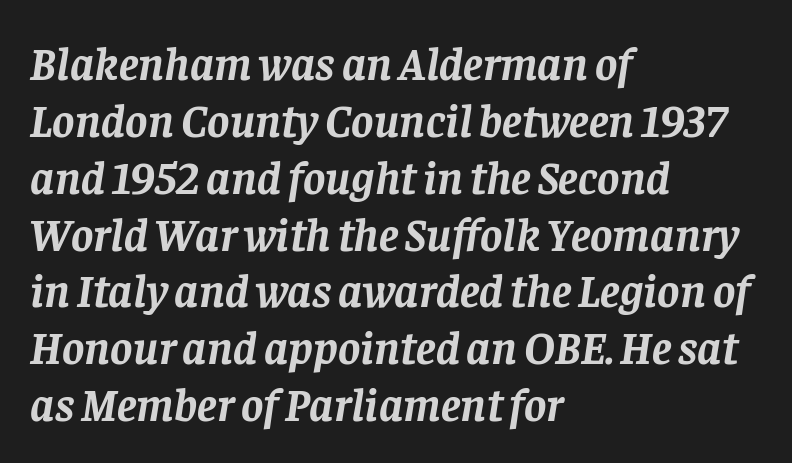
Q: Is the text bold? A: Yes.
Q: Is the text italic (slanted)? A: Yes, it leans right by about 8 degrees.
Q: Is the typeface a serif or a sans-serif typeface? A: Serif.
Q: Is the text underlined? A: No.
Q: How is the paragraph aligned? A: Left-aligned.
Q: Is the spacing between letters normal or unusually wide? A: Normal.
Q: Width (condensed, normal, or wide)? A: Normal.
Q: Stroke contrast? A: Low.
Q: x-height? A: Large.
Q: Monospaced? A: No.
